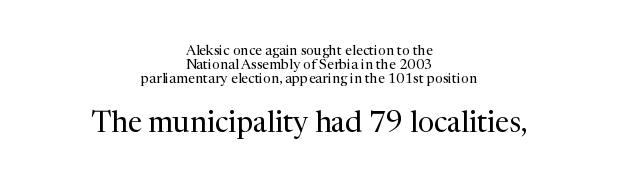
Here the designer chose a conventional face with non-uniform glyph widths. The paragraph has two soft edges and a firm central axis. This block would grow much taller if given ordinary leading; it's compressed now. Notice how the stems are strictly vertical — no italics here.
